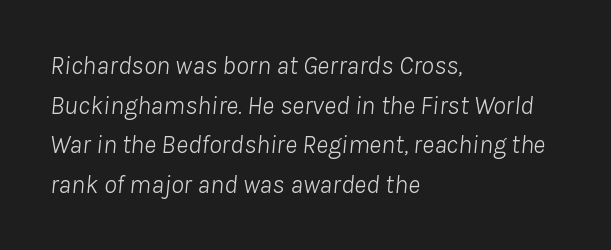
Q: Is the text bold? A: No.
Q: Is the text italic (slanted)? A: Yes, it leans right by about 8 degrees.
Q: Is the text underlined? A: No.
Q: How is the paragraph aligned? A: Left-aligned.
Q: Is the spacing between letters normal or unusually wide? A: Normal.
Q: Is the spacing between lines tight, normal or loose? A: Normal.
